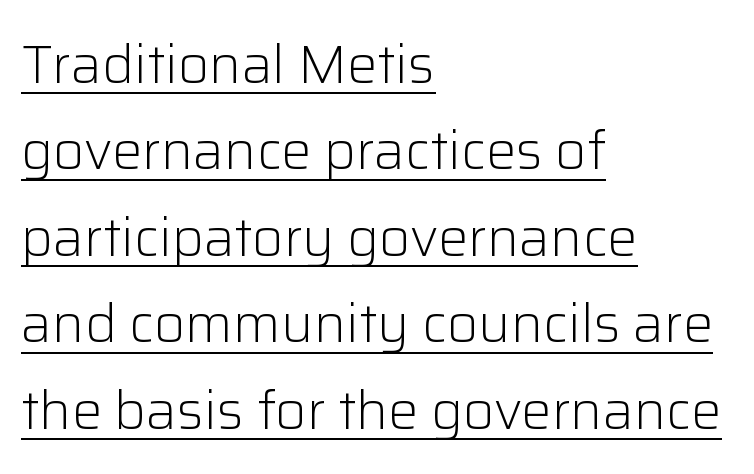
The image shows 54 px light sans-serif type, upright; set left-aligned, normal line spacing (1.6x), normal letter spacing, underlined; low stroke contrast and a medium x-height.
